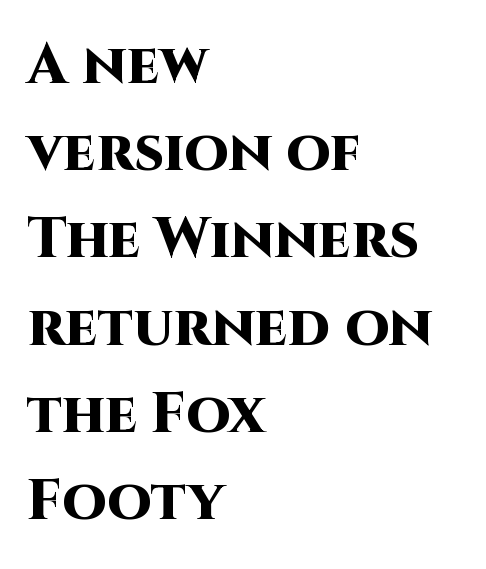
Line starts are locked; line ends wander. Stroke thickness is high; the sample reads as a true bold. Each row of text sits above clean, open space. This is roman type, the default non-slanted kind. I'd call this a sans setting — the letters go barefoot.
